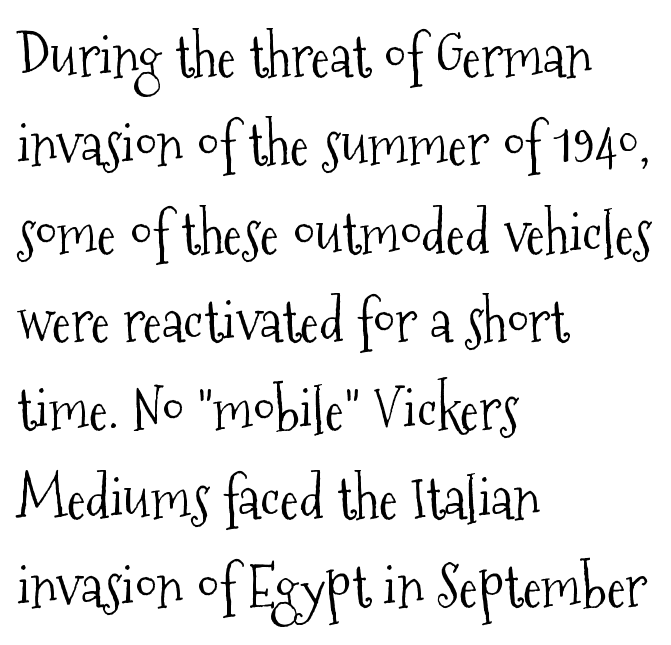
{"serif": "yes", "italic": "no", "bold": "no", "weight": "light", "width": "condensed", "stroke_contrast": "medium", "x_height": "medium", "monospaced": "no", "underline": "no", "align": "left", "line_spacing": "normal", "line_spacing_ratio": 1.55, "letter_spacing": "normal", "letter_spacing_em": 0.0, "glyph_px": 57}
